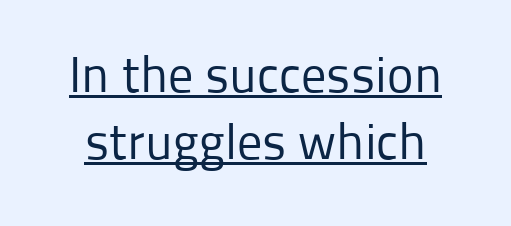
These glyphs show unthickened strokes, regular width or finer. This rendering employs a face without finishing strokes, i.e., a sans-serif. This sample has the flowing, uneven cadence of proportional lettering. There is no visible air inserted between adjacent glyphs.
